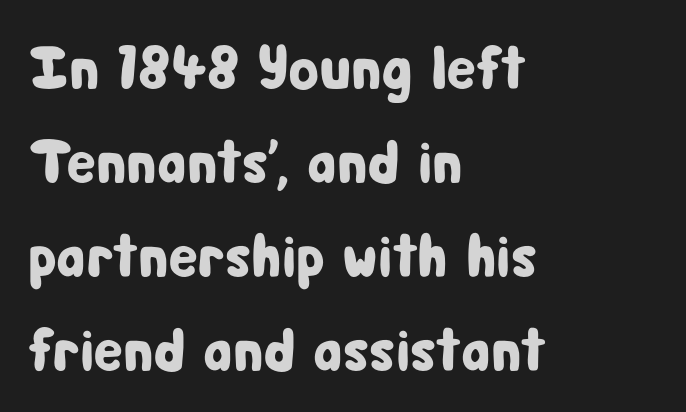
These lines are rendered in a variable-pitch font. One glance says typical: line gaps are just what's usual. Glance below the letters and you will spot only blank space. The designer went with a sans here, leaving each stem footless.
